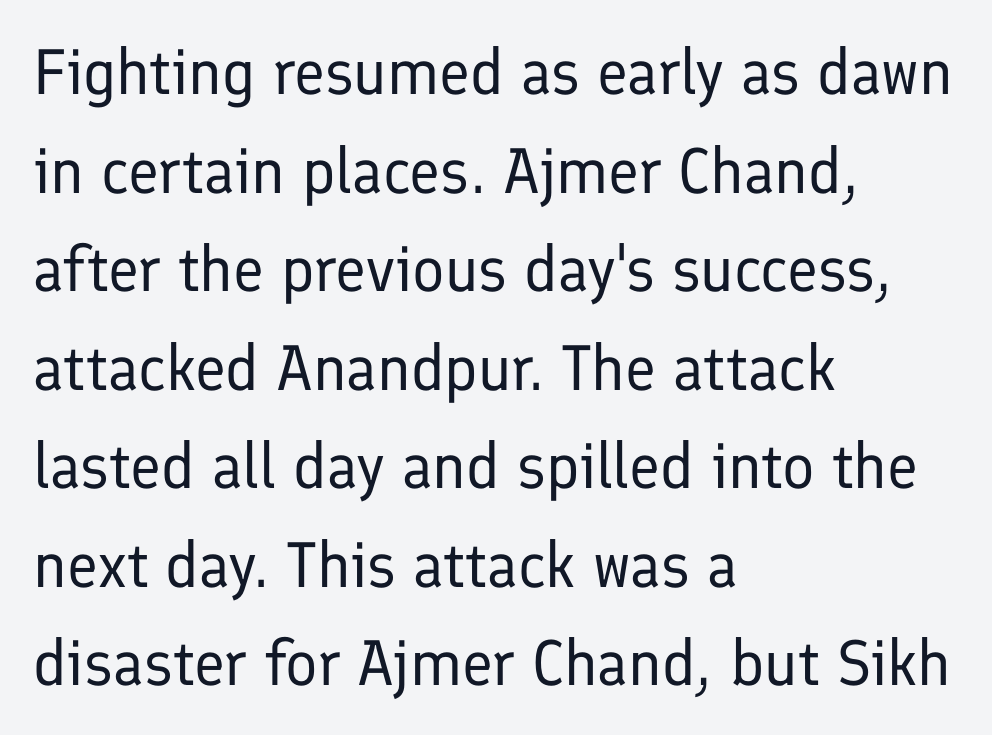
Baseline-to-baseline distance is the conventional proportion of letter height. You could not count columns in this text — the font is proportionally spaced. Inter-character spacing is left at the font's built-in metrics. The typesetting does not lean heavy: it is not bold. The font's upright variant was chosen for this text. Each letter's strokes conclude bluntly, with no projecting serifs.
